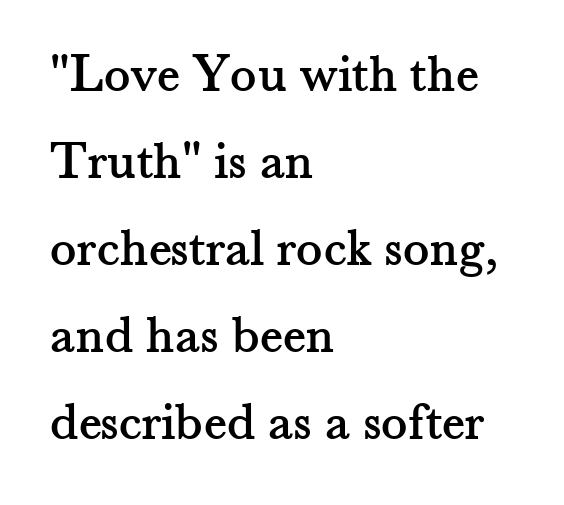
The image shows 55 px serif type, upright; set left-aligned, normal line spacing (1.58x), normal letter spacing, not underlined; medium stroke contrast and a small x-height.
